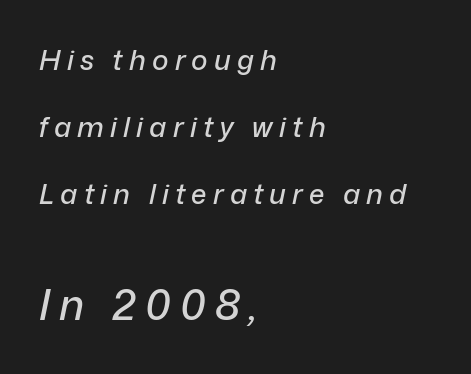
In terms of leading, this rendering errs on the spacious side. If you squint, the bottom block still reads clearly — it's the larger of the two. The zone under the glyphs is completely vacant. Is the type slanted? Yes — the strokes lean at a clear angle. A typesetter would call this proportional, since set widths differ per character. You could only call the tracking loose — the letters float apart.
